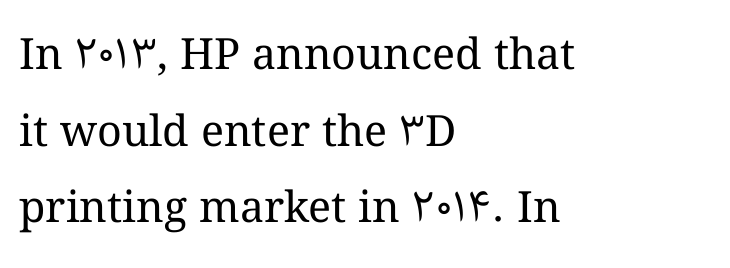
Q: Is the text bold? A: No.
Q: Is the text italic (slanted)? A: No, it is upright.
Q: Is the text underlined? A: No.
Q: How is the paragraph aligned? A: Left-aligned.
Q: Is the spacing between letters normal or unusually wide? A: Normal.
Q: Width (condensed, normal, or wide)? A: Normal.
Q: Stroke contrast? A: Medium.
Q: x-height? A: Medium.
Q: Monospaced? A: No.
